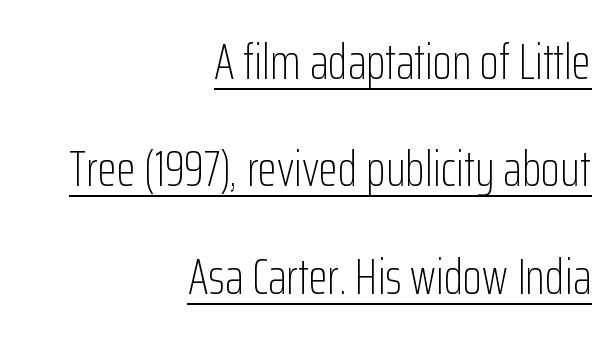
{"serif": "no", "italic": "no", "bold": "no", "weight": "light", "width": "condensed", "stroke_contrast": "low", "x_height": "medium", "monospaced": "no", "underline": "yes", "align": "right", "line_spacing": "loose", "line_spacing_ratio": 2.15, "letter_spacing": "normal", "letter_spacing_em": 0.0, "glyph_px": 50}
